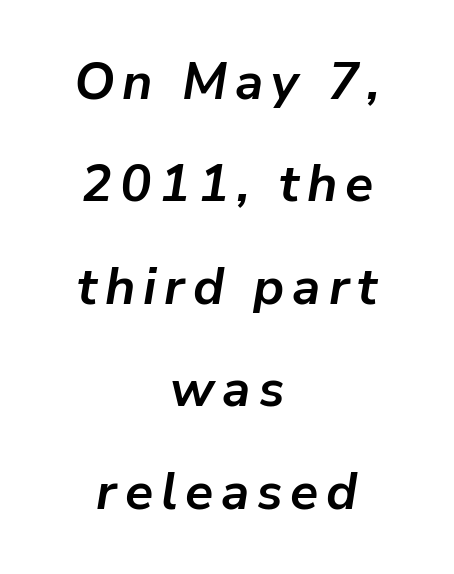
Casual observation: everything's sitting right in the middle. Descenders hang freely into open space. The rendering uses a bold face; every stroke is thick and dark. Each new line begins a long way beneath the previous one. This sample has the flowing, uneven cadence of proportional lettering. Every character sits at an angle, as italics do.
